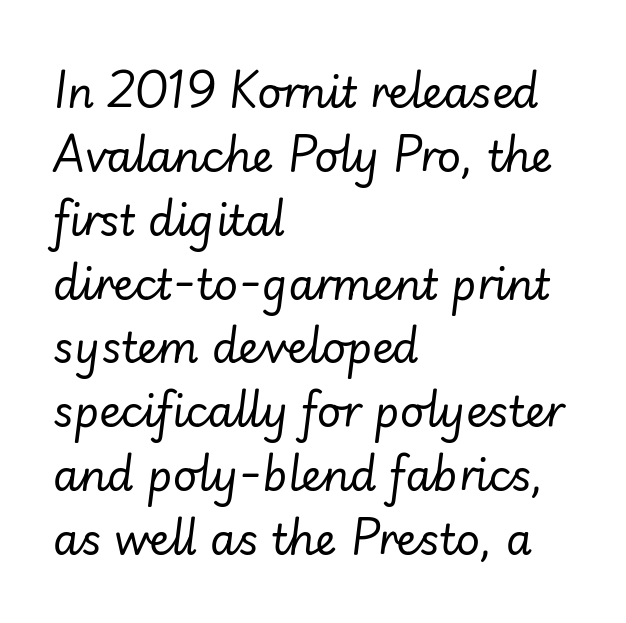
Bold? No — there's no thickening of the strokes. Line beginnings align vertically; line endings do not. Inter-character spacing is left at the font's built-in metrics. Normally led — the rows are evenly, conventionally spaced. Does the lettering tilt? It does — this is italic. Words float on clear page, feet unadorned.
